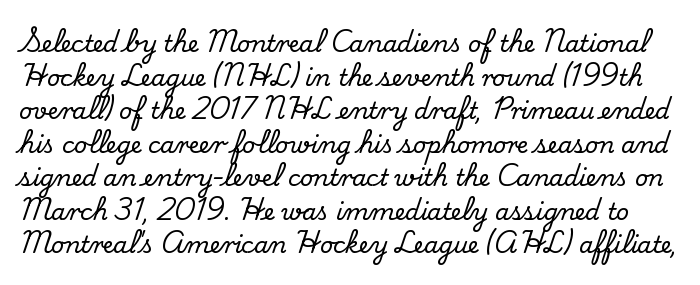
The image shows 23 px text type; set normal line spacing (1.46x), normal letter spacing, not underlined.
